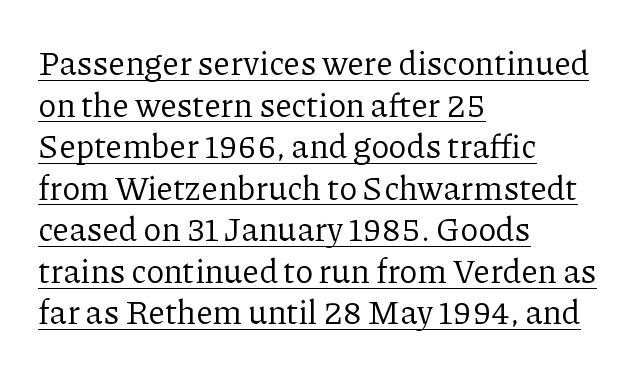
Q: Is the text bold? A: No.
Q: Is the text italic (slanted)? A: No, it is upright.
Q: Is the typeface a serif or a sans-serif typeface? A: Serif.
Q: Is the text underlined? A: Yes.
Q: How is the paragraph aligned? A: Left-aligned.
Q: Is the spacing between letters normal or unusually wide? A: Normal.
Q: Is the spacing between lines tight, normal or loose? A: Normal.
Q: Width (condensed, normal, or wide)? A: Normal.
Q: Stroke contrast? A: Low.
Q: x-height? A: Medium.
Q: Monospaced? A: No.
